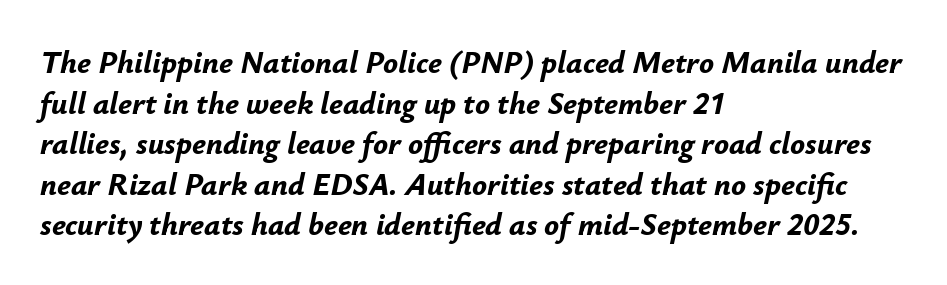
{"italic": "yes", "lean": "right", "slant_degrees": 12, "bold": "yes", "weight": "bold", "width": "normal", "stroke_contrast": "low", "x_height": "small", "monospaced": "no", "underline": "no", "align": "left", "line_spacing": "normal", "line_spacing_ratio": 1.31, "letter_spacing": "normal", "letter_spacing_em": 0.0, "glyph_px": 31}
